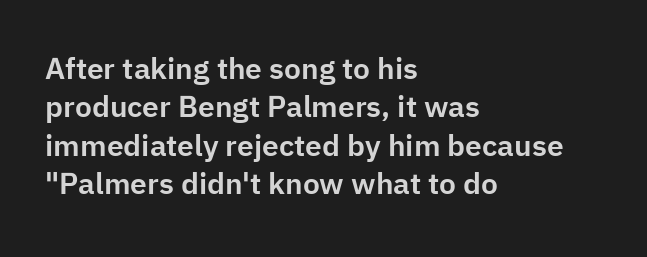
Proportional: the letters do not fall into vertical columns. Every character sits straight up, as roman type does. Quick note: interline space is typical. A typesetter would label this face a sans.
